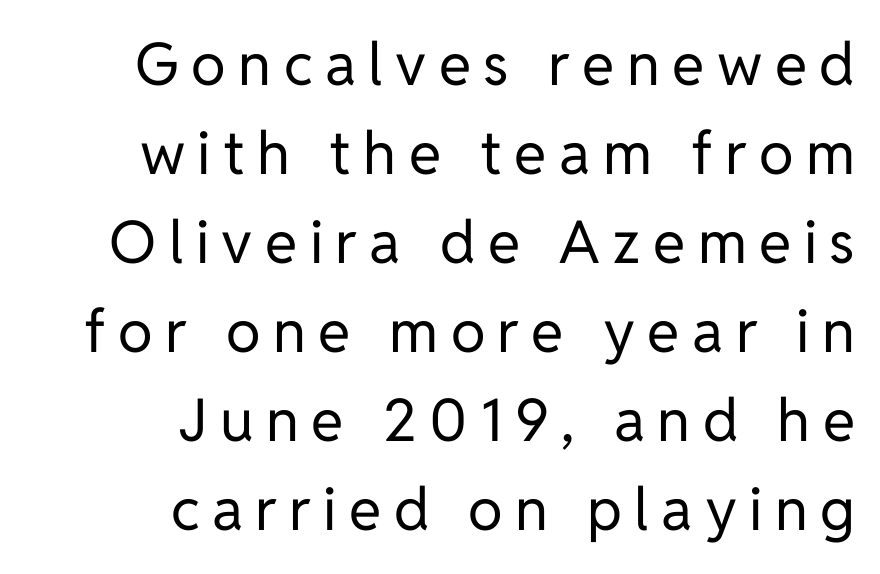
Q: Is the text bold? A: No.
Q: Is the text italic (slanted)? A: No, it is upright.
Q: Is the typeface a serif or a sans-serif typeface? A: Sans-serif.
Q: Is the text underlined? A: No.
Q: How is the paragraph aligned? A: Right-aligned.
Q: Is the spacing between letters normal or unusually wide? A: Unusually wide.
Q: Is the spacing between lines tight, normal or loose? A: Normal.
Q: Width (condensed, normal, or wide)? A: Normal.
Q: Stroke contrast? A: Low.
Q: x-height? A: Medium.
Q: Monospaced? A: No.
